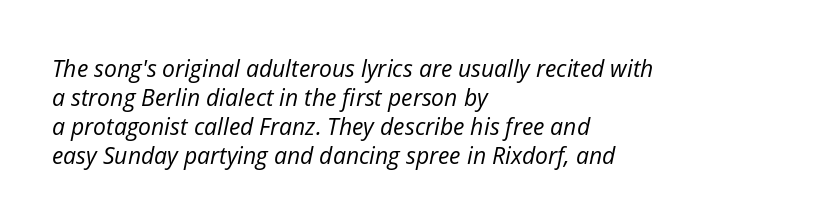
The image shows 23 px text type, italic (leaning right); set left-aligned, normal line spacing (1.26x), normal letter spacing, not underlined.
